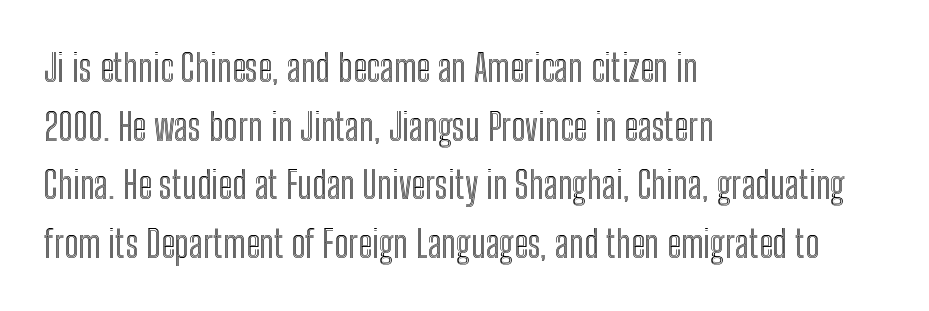
How would I describe the line gaps? Plain and ordinary. The face used here is proportionally spaced, like ordinary book or web type. Left-aligned paragraph, ragged on the right. Italic? Not at all — the glyphs are vertical. Compared with typical body copy, the letter spacing here is the same.
